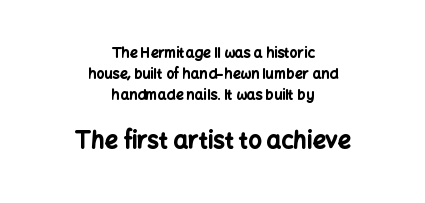
{"italic": "no", "bold": "yes", "underline": "no", "align": "center", "line_spacing": "normal", "line_spacing_ratio": 1.5, "letter_spacing": "normal", "letter_spacing_em": 0.0, "larger_block": "second", "size_ratio": 1.64, "glyph_px": 23}
